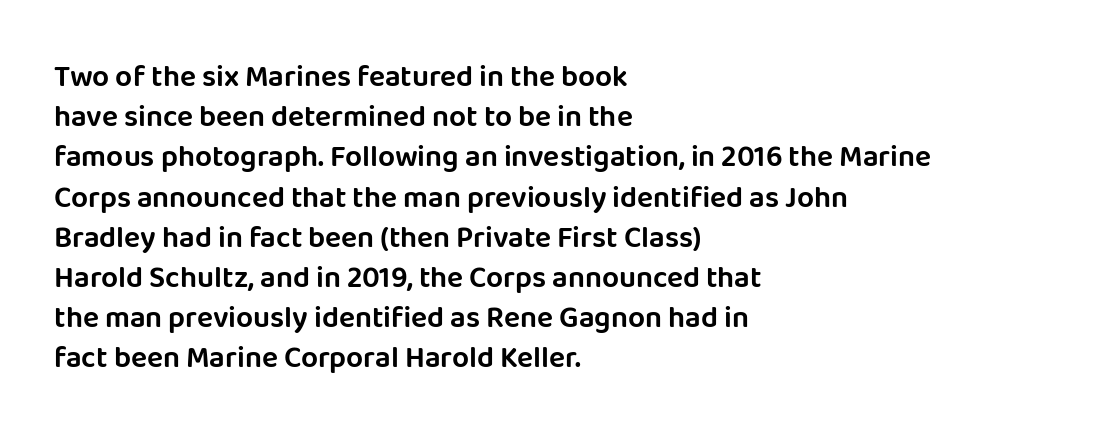
The image shows 30 px sans-serif type, upright; set left-aligned, normal line spacing (1.34x), normal letter spacing, not underlined; low stroke contrast and a large x-height.
